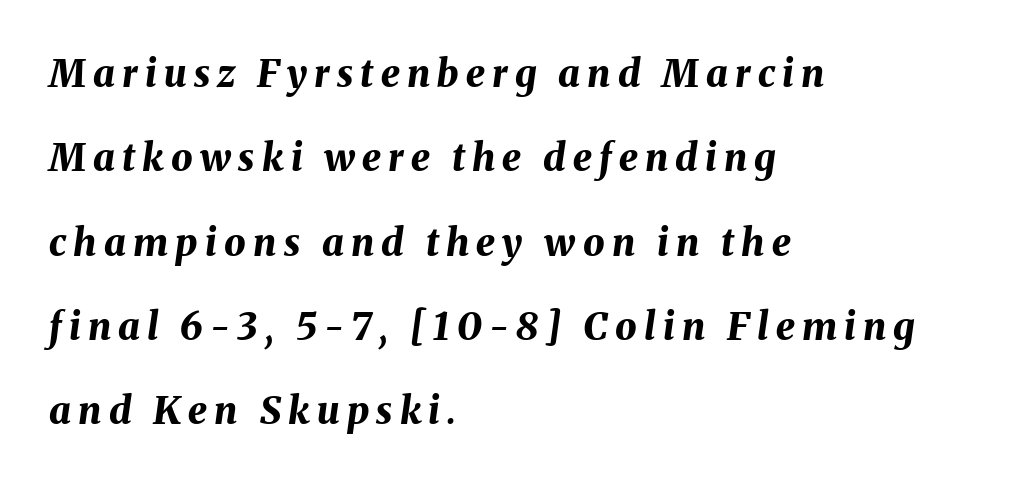
{"italic": "yes", "lean": "right", "slant_degrees": 8, "bold": "yes", "weight": "bold", "width": "normal", "stroke_contrast": "medium", "x_height": "medium", "monospaced": "no", "underline": "no", "align": "left", "line_spacing": "loose", "line_spacing_ratio": 2.22, "glyph_px": 38}
